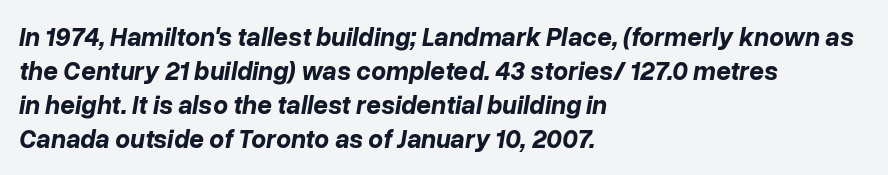
{"italic": "yes", "lean": "right", "slant_degrees": 10, "bold": "yes", "underline": "no", "align": "left", "line_spacing": "normal", "line_spacing_ratio": 1.31, "letter_spacing": "normal", "letter_spacing_em": 0.0, "glyph_px": 26}
